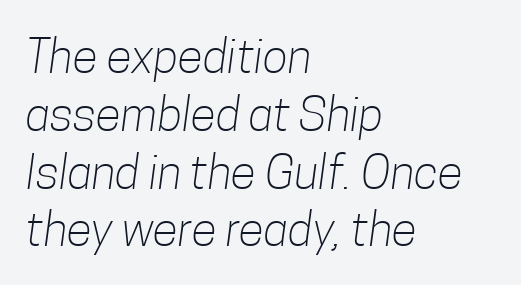
The typesetting does not lean heavy: it is not bold. You can tell from the bare stems that sans-serif type was used. In CSS terms this would be text-align: left. The passage shown is typed in a proportional face where columns would drift. Glyph-to-glyph distance matches everyday printed text. Rule under the text: the space is simply empty.
